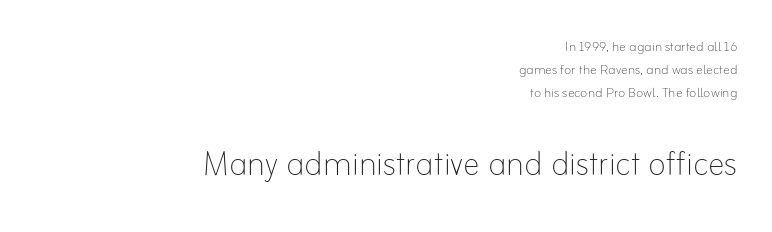
{"italic": "no", "bold": "no", "weight": "thin", "width": "normal", "stroke_contrast": "low", "x_height": "small", "monospaced": "no", "underline": "no", "align": "right", "line_spacing": "normal", "line_spacing_ratio": 1.35, "letter_spacing": "normal", "letter_spacing_em": 0.0, "larger_block": "second", "size_ratio": 2.47, "glyph_px": 42}
